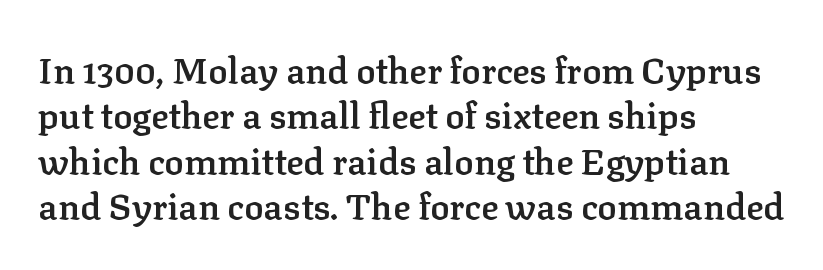
{"serif": "yes", "italic": "no", "bold": "semi", "weight": "semibold", "width": "normal", "stroke_contrast": "low", "x_height": "medium", "monospaced": "no", "underline": "no", "align": "left", "line_spacing": "normal", "line_spacing_ratio": 1.26, "letter_spacing": "normal", "letter_spacing_em": 0.0, "glyph_px": 36}
